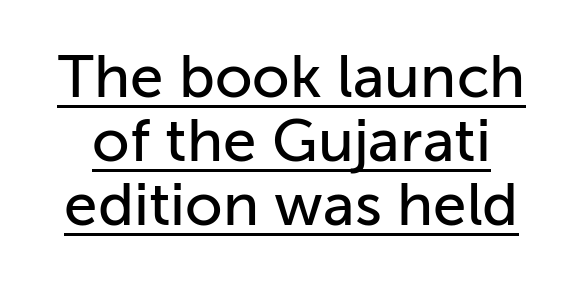
The specimen includes a rule beneath the text block's lines. In terms of leading, this rendering errs on the cramped side. Every stem runs plumb, perpendicular to the baseline. The horizontal fit of the characters is conventional and even. A typesetter would label this face a sans. This sample has the flowing, uneven cadence of proportional lettering.
